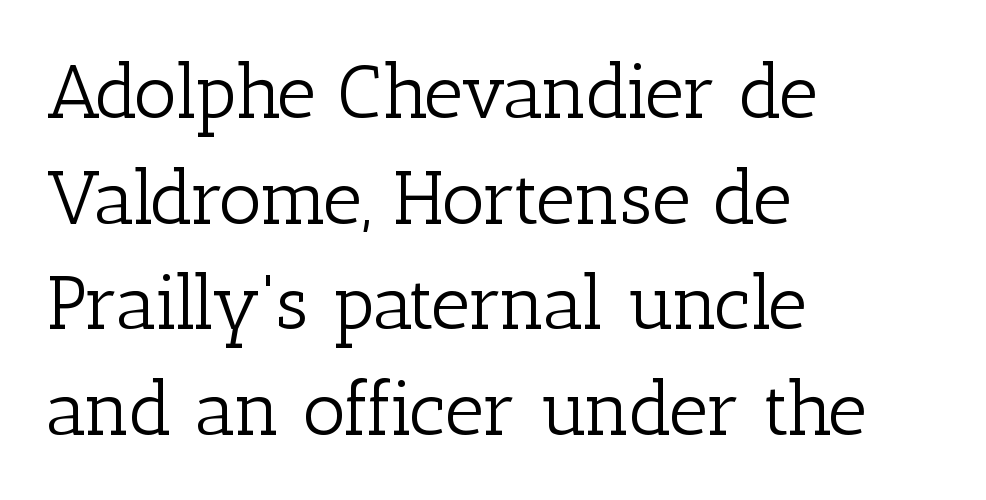
Q: Is the text bold? A: No.
Q: Is the text italic (slanted)? A: No, it is upright.
Q: Is the typeface a serif or a sans-serif typeface? A: Serif.
Q: Is the text underlined? A: No.
Q: How is the paragraph aligned? A: Left-aligned.
Q: Is the spacing between letters normal or unusually wide? A: Normal.
Q: Is the spacing between lines tight, normal or loose? A: Normal.
Q: Width (condensed, normal, or wide)? A: Normal.
Q: Stroke contrast? A: Low.
Q: x-height? A: Medium.
Q: Monospaced? A: No.
